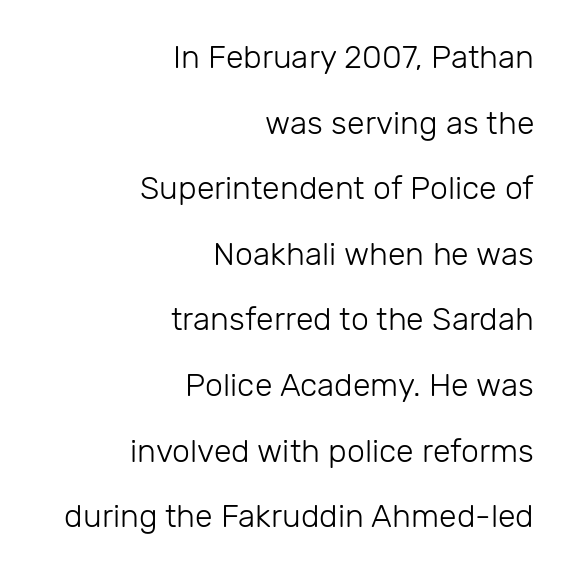
Q: Is the text bold? A: No.
Q: Is the text italic (slanted)? A: No, it is upright.
Q: Is the typeface a serif or a sans-serif typeface? A: Sans-serif.
Q: Is the text underlined? A: No.
Q: How is the paragraph aligned? A: Right-aligned.
Q: Is the spacing between letters normal or unusually wide? A: Normal.
Q: Is the spacing between lines tight, normal or loose? A: Loose.
Q: Width (condensed, normal, or wide)? A: Normal.
Q: Stroke contrast? A: Low.
Q: x-height? A: Medium.
Q: Monospaced? A: No.
